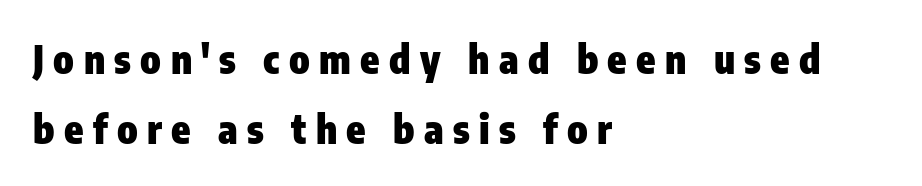
The rag falls on the right side of this text block. Strong, thick strokes mark this as bold type. The text was rendered using a sans face with plain stroke endings. Glance below the letters and you will spot only blank space. A typesetter would call this heavily tracked-out type.
